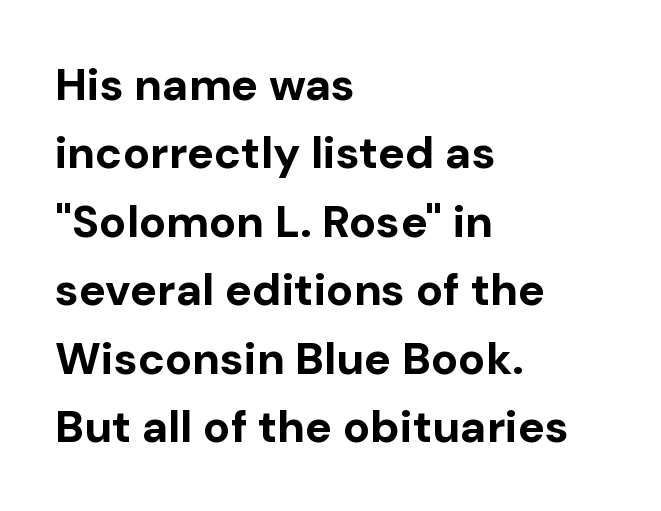
In terms of leading, this rendering sits right in the middle. The tracking reads as untouched default to a designer's eye. These lines are rendered in a variable-pitch font. These lines were composed using upright roman letters. Stroke thickness is high; the sample reads as a true bold. Words float on clear page, feet unadorned.
